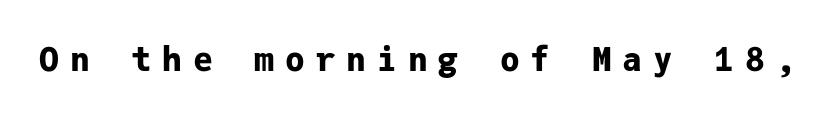
The image shows 33 px bold sans-serif type, upright, monospaced; set unusually wide letter spacing (+0.33 em), not underlined; low stroke contrast and a medium x-height.
